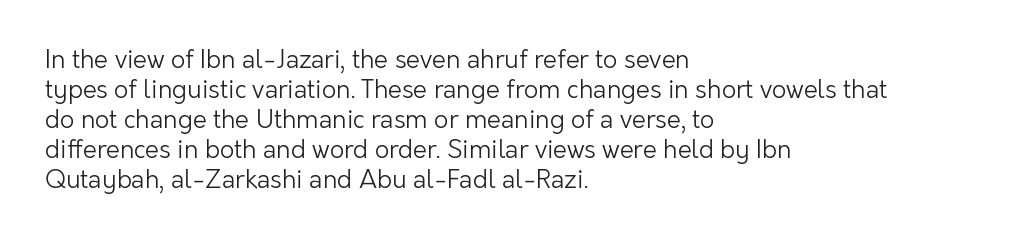
{"italic": "no", "bold": "no", "underline": "no", "align": "left", "line_spacing_ratio": 1.2, "letter_spacing": "normal", "letter_spacing_em": 0.0, "glyph_px": 25}
